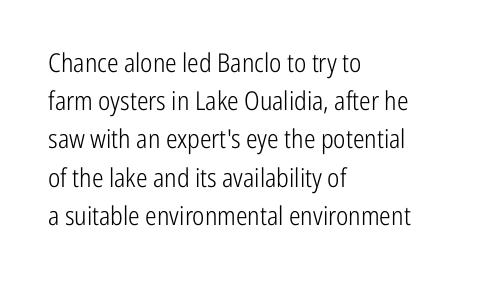
The vertical gap from one line to the next is medium. Quick note: underline off. The characters are drawn with everyday or finer stroke widths. A typesetter would mark this as roman, not italic. Caption: multi-line text, flush left, ragged right.
